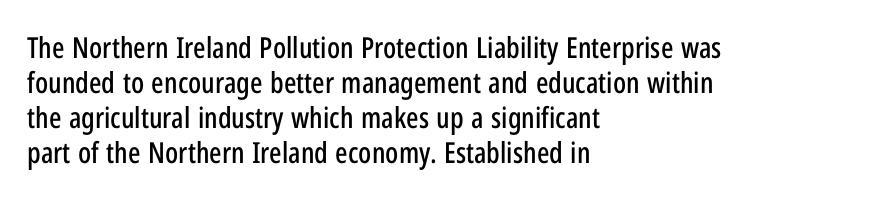
{"serif": "no", "italic": "no", "width": "condensed", "stroke_contrast": "low", "x_height": "medium", "monospaced": "no", "underline": "no", "align": "left", "line_spacing_ratio": 1.21, "letter_spacing": "normal", "letter_spacing_em": 0.0, "glyph_px": 29}
